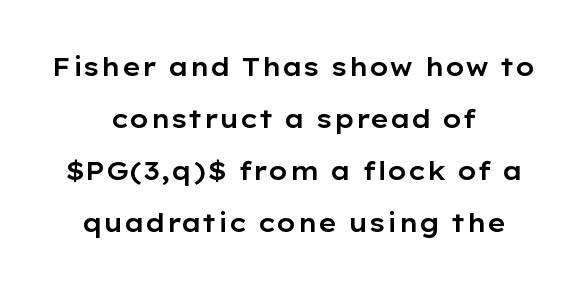
Quick note: not italic, upright. Caption: standard tracking, unaltered. If you folded the block vertically in half, each line would mirror itself in length. Bare-footed words on every line. Leading is clearly above the norm, producing a sparse column.
